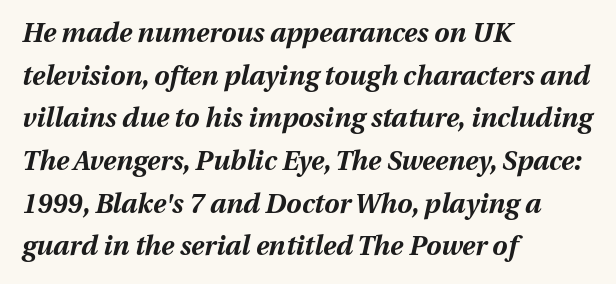
The image shows 27 px bold type, italic (leaning right); set left-aligned, normal line spacing (1.58x), normal letter spacing, not underlined.
